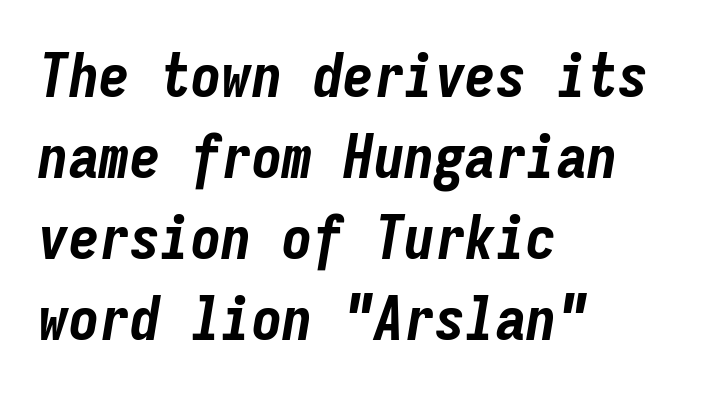
The specimen reads as italic at a glance. Short and long lines alike share a common starting point at left. Short note: letters normally spaced. The typesetting leans heavy: a genuine bold. The area under the type is left untouched.
